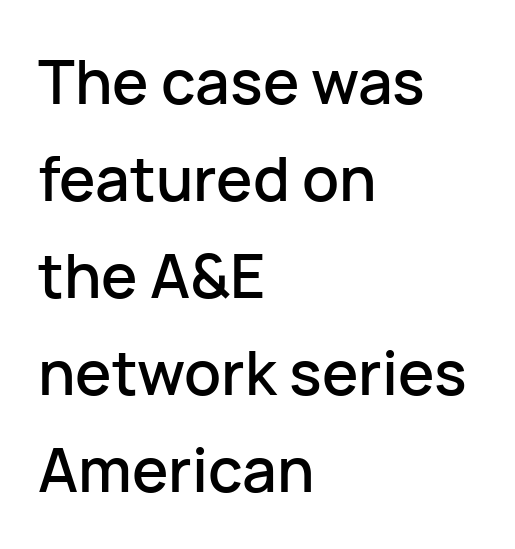
Line spacing here is normal. A sans-serif font was chosen for this passage. Any mark beneath the type? The region is blank. This is the regular roman posture of the typeface.
